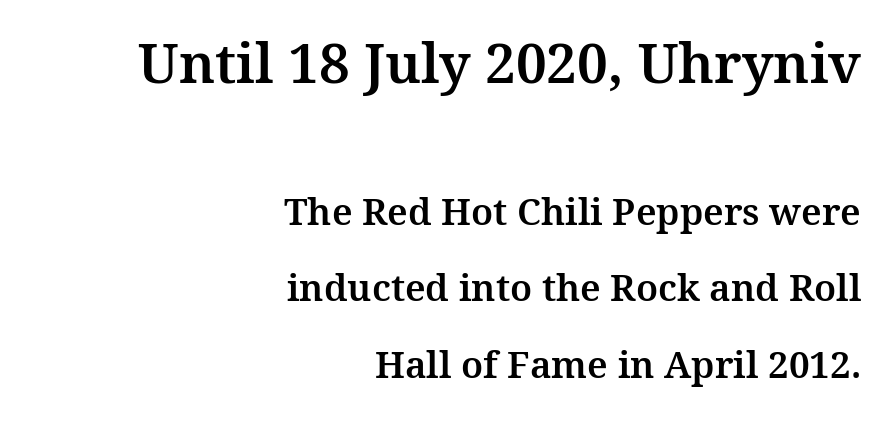
{"serif": "yes", "italic": "no", "width": "normal", "stroke_contrast": "medium", "x_height": "medium", "monospaced": "no", "underline": "no", "align": "right", "line_spacing": "loose", "line_spacing_ratio": 2.07, "letter_spacing": "normal", "letter_spacing_em": 0.0, "larger_block": "first", "size_ratio": 1.49, "glyph_px": 55}
